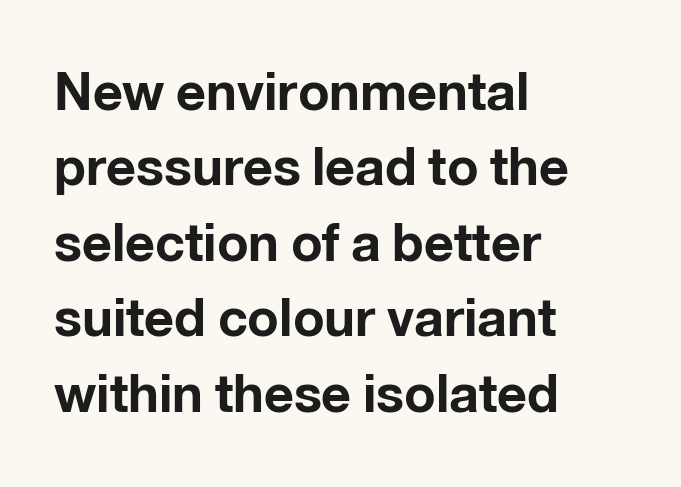
The lines are quadded left. Varying glyph widths throughout — classic text-font behaviour. Is the letter spacing exaggerated? No — it looks like the ordinary default. Notice how the stems are strictly vertical — no italics here.
